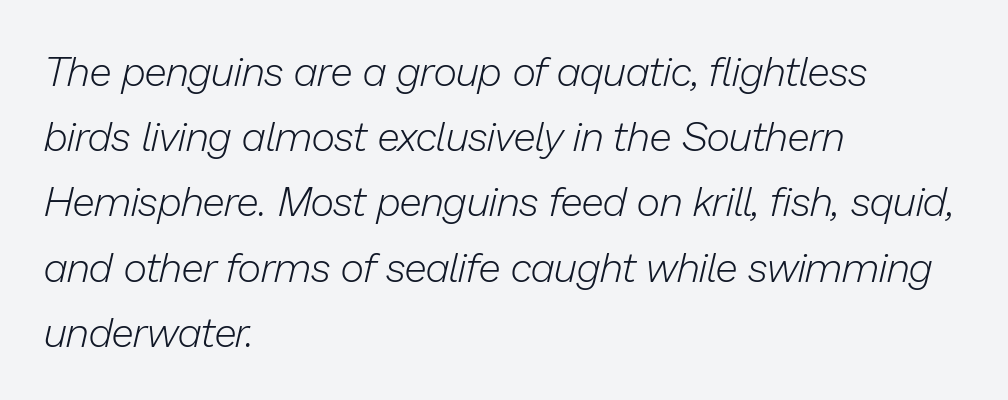
Q: Is the text bold? A: No.
Q: Is the text italic (slanted)? A: Yes, it leans right by about 13 degrees.
Q: Is the text underlined? A: No.
Q: How is the paragraph aligned? A: Left-aligned.
Q: Is the spacing between letters normal or unusually wide? A: Normal.
Q: Is the spacing between lines tight, normal or loose? A: Normal.
Q: Width (condensed, normal, or wide)? A: Normal.
Q: Stroke contrast? A: Low.
Q: x-height? A: Medium.
Q: Monospaced? A: No.
